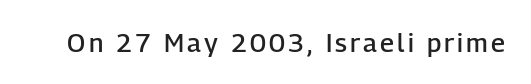
Glance below the letters and you will spot only blank space. In terms of weight, the rendering is demibold, just under bold. The font's upright variant was chosen for this text.
